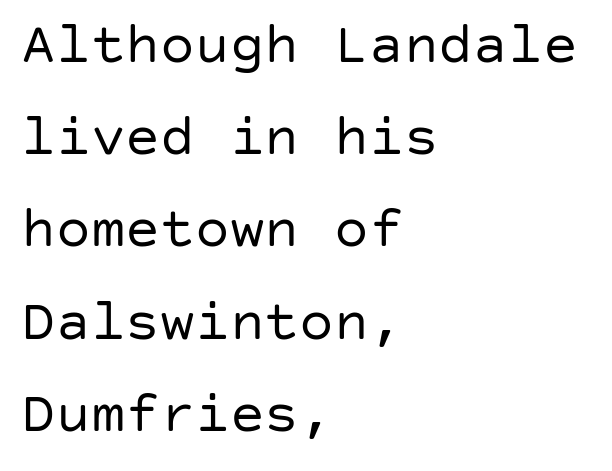
The image shows 58 px regular-weight sans-serif type, upright; set left-aligned, normal line spacing (1.59x), normal letter spacing, not underlined; low stroke contrast and a large x-height.
